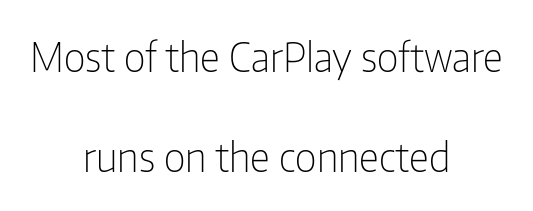
Clear beneath every line of the passage. Honestly, the rows look like they've been pulled way apart. The letters carry no serifs — their stems end cleanly without finishing strokes. Do the letters lean? They stand straight. Note the varied advance widths — an 'i' is clearly narrower than an 'm'. Both edges are ragged and mirror each other, which tells us the setting is centered.
